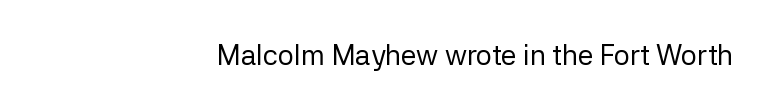
{"serif": "no", "italic": "no", "bold": "no", "weight": "regular", "width": "normal", "stroke_contrast": "low", "x_height": "medium", "monospaced": "no", "underline": "no", "align": "right", "letter_spacing": "normal", "letter_spacing_em": 0.0, "glyph_px": 28}
